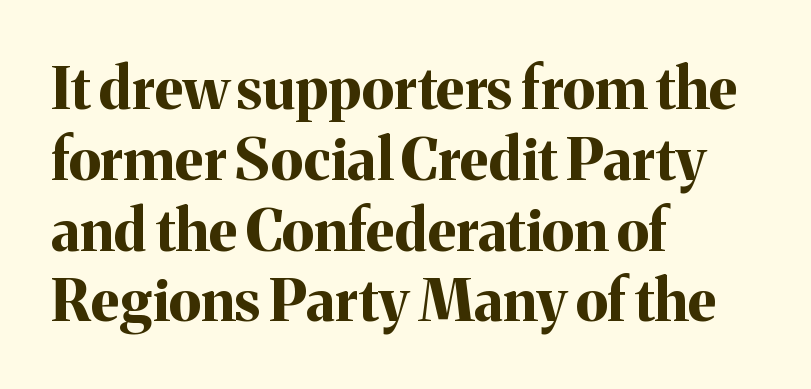
A full-strength bold gives these letters their thick strokes. The typeface chosen for these lines features serifs. The typography opts for an upright posture over an oblique one. If you drew a ruler down the left edge, every line would touch it. Proportional: the letters do not fall into vertical columns. The horizontal fit of the characters is conventional and even.
